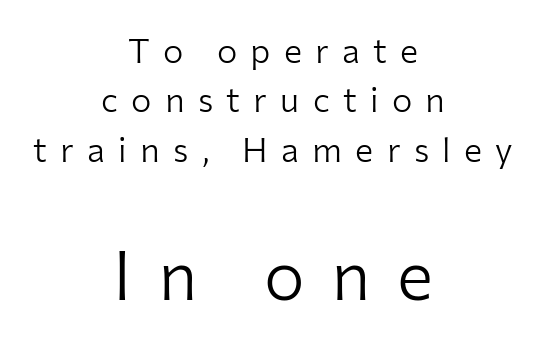
{"serif": "no", "italic": "no", "bold": "no", "weight": "light", "width": "normal", "stroke_contrast": "low", "x_height": "medium", "monospaced": "no", "underline": "no", "align": "center", "line_spacing": "normal", "line_spacing_ratio": 1.45, "letter_spacing": "wide", "letter_spacing_em": 0.39, "larger_block": "second", "size_ratio": 2.0, "glyph_px": 68}
